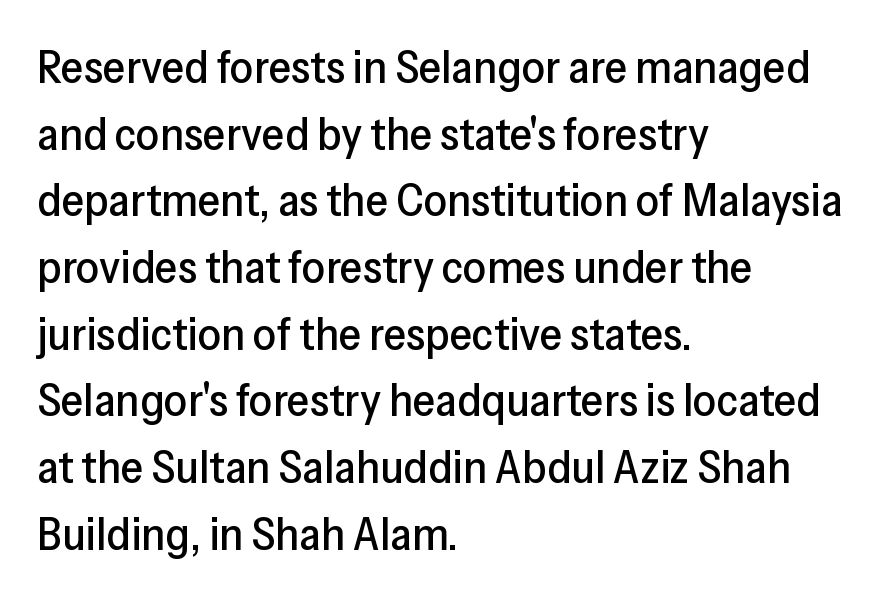
Q: Is the text italic (slanted)? A: No, it is upright.
Q: Is the typeface a serif or a sans-serif typeface? A: Sans-serif.
Q: Is the text underlined? A: No.
Q: How is the paragraph aligned? A: Left-aligned.
Q: Is the spacing between letters normal or unusually wide? A: Normal.
Q: Is the spacing between lines tight, normal or loose? A: Normal.
Q: Width (condensed, normal, or wide)? A: Normal.
Q: Stroke contrast? A: Low.
Q: x-height? A: Medium.
Q: Monospaced? A: No.
